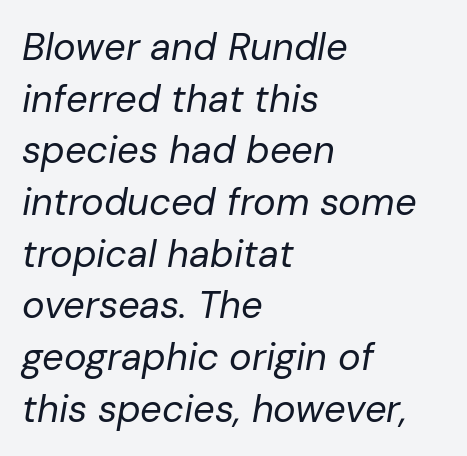
The line-height multiplier appears to be the usual default. Horizontal alignment here is leftward, the default for most running prose. Looking at the ascenders, they clearly lean. Nobody touched the tracking dial on this one.
